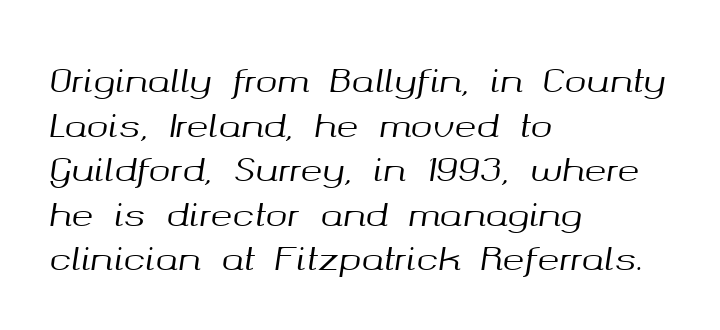
The image shows 33 px text type, italic (leaning right); set left-aligned, normal line spacing (1.35x), normal letter spacing, not underlined; medium stroke contrast and a medium x-height.
